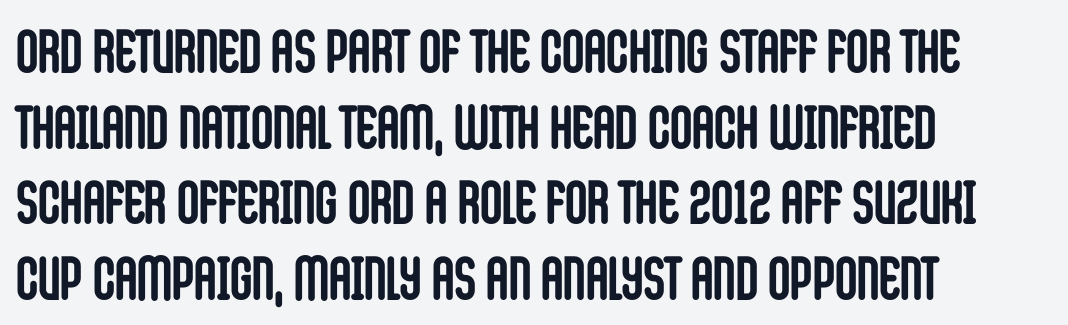
{"serif": "no", "italic": "no", "bold": "yes", "weight": "semibold", "width": "condensed", "stroke_contrast": "low", "x_height": "large", "monospaced": "no", "underline": "no", "align": "left", "line_spacing_ratio": 1.24, "letter_spacing": "normal", "letter_spacing_em": 0.0, "glyph_px": 61}
